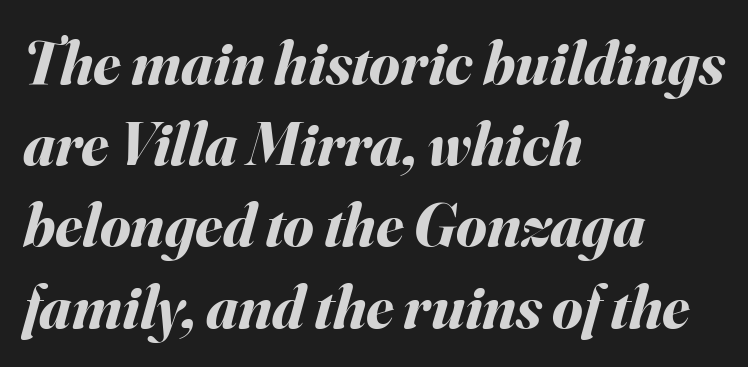
Q: Is the text bold? A: Yes.
Q: Is the text italic (slanted)? A: Yes, it leans right by about 16 degrees.
Q: Is the text underlined? A: No.
Q: How is the paragraph aligned? A: Left-aligned.
Q: Is the spacing between letters normal or unusually wide? A: Normal.
Q: Is the spacing between lines tight, normal or loose? A: Normal.
Q: Width (condensed, normal, or wide)? A: Normal.
Q: Stroke contrast? A: Medium.
Q: x-height? A: Small.
Q: Monospaced? A: No.
